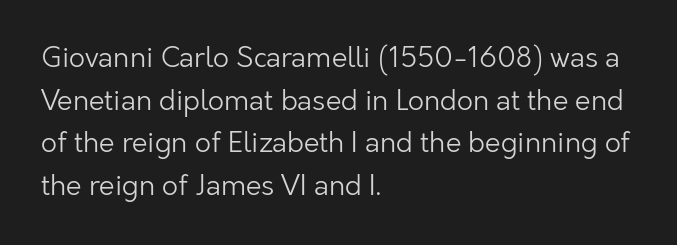
This sample is left-justified, so line endings fall wherever the words run out. The letters sit at their default tracking, neither squeezed nor spread. Do the characters align in a grid? No, the font is proportional. The line-height multiplier appears to be the usual default. Is the stroke heavy? The answer is a plain regular-or-lighter.
